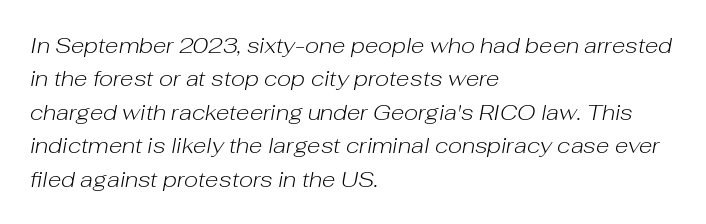
The image shows 22 px text type, italic (leaning right); set left-aligned, normal line spacing (1.52x), normal letter spacing, not underlined.
